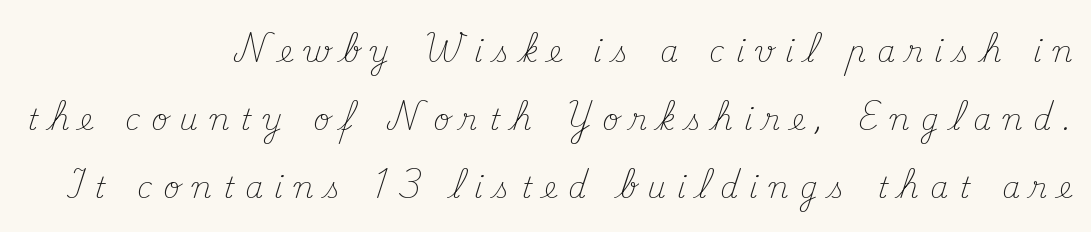
Q: Is the text bold? A: No.
Q: Is the text italic (slanted)? A: Yes.
Q: Is the typeface a serif or a sans-serif typeface? A: Serif.
Q: Is the text underlined? A: No.
Q: How is the paragraph aligned? A: Right-aligned.
Q: Is the spacing between letters normal or unusually wide? A: Unusually wide.
Q: Is the spacing between lines tight, normal or loose? A: Loose.
Q: Width (condensed, normal, or wide)? A: Normal.
Q: Stroke contrast? A: Medium.
Q: x-height? A: Small.
Q: Monospaced? A: No.
